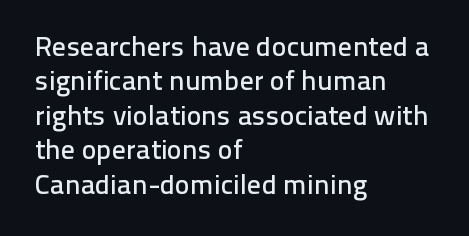
The image shows 28 px sans-serif type, upright; set left-aligned, line spacing 1.23x, normal letter spacing, not underlined; low stroke contrast and a medium x-height.
